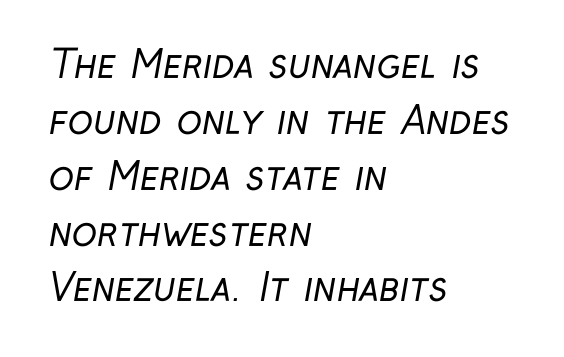
On a weight scale, this lands at 450 or below. Any mark beneath the type? The region is blank. Teacher's note: observe the even left margin — that is flush-left alignment. The gaps between neighbouring characters are ordinary and unremarkable. The lines sit at an ordinary, default distance from one another. Character widths vary here, with narrow letters taking less room than wide ones.
